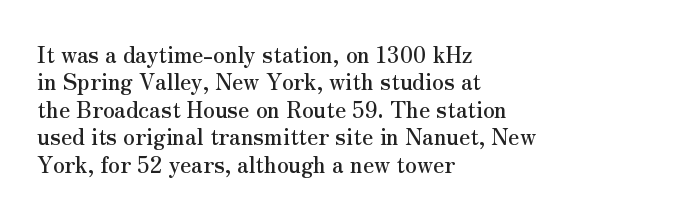
The image shows 22 px text type, upright; set left-aligned, normal line spacing (1.25x), normal letter spacing, not underlined.
